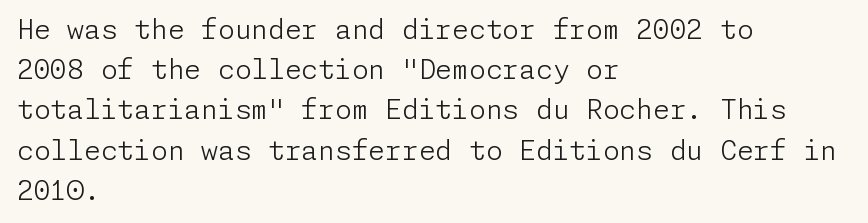
{"italic": "no", "bold": "no", "underline": "no", "align": "left", "line_spacing": "normal", "line_spacing_ratio": 1.49, "letter_spacing": "normal", "letter_spacing_em": 0.0, "glyph_px": 27}
